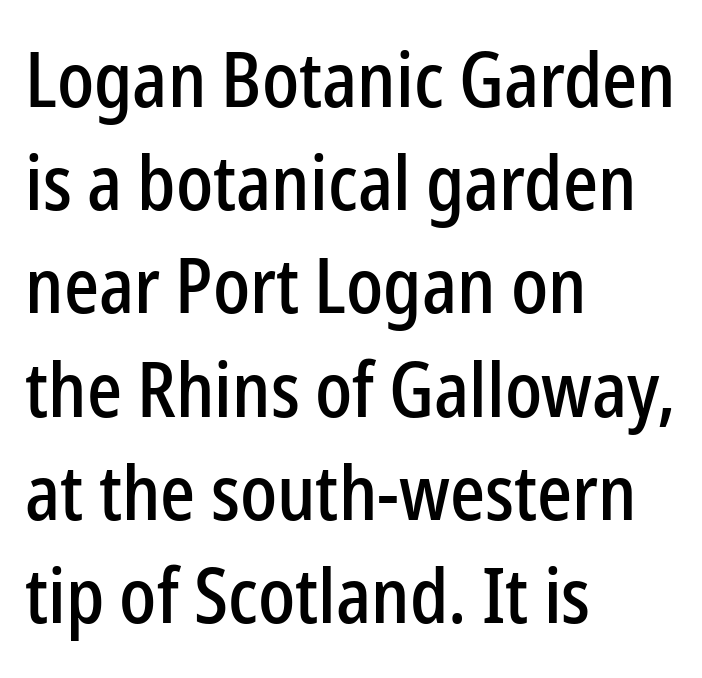
Q: Is the text italic (slanted)? A: No, it is upright.
Q: Is the typeface a serif or a sans-serif typeface? A: Sans-serif.
Q: Is the text underlined? A: No.
Q: How is the paragraph aligned? A: Left-aligned.
Q: Is the spacing between letters normal or unusually wide? A: Normal.
Q: Is the spacing between lines tight, normal or loose? A: Normal.
Q: Width (condensed, normal, or wide)? A: Condensed.
Q: Stroke contrast? A: Low.
Q: x-height? A: Medium.
Q: Monospaced? A: No.
